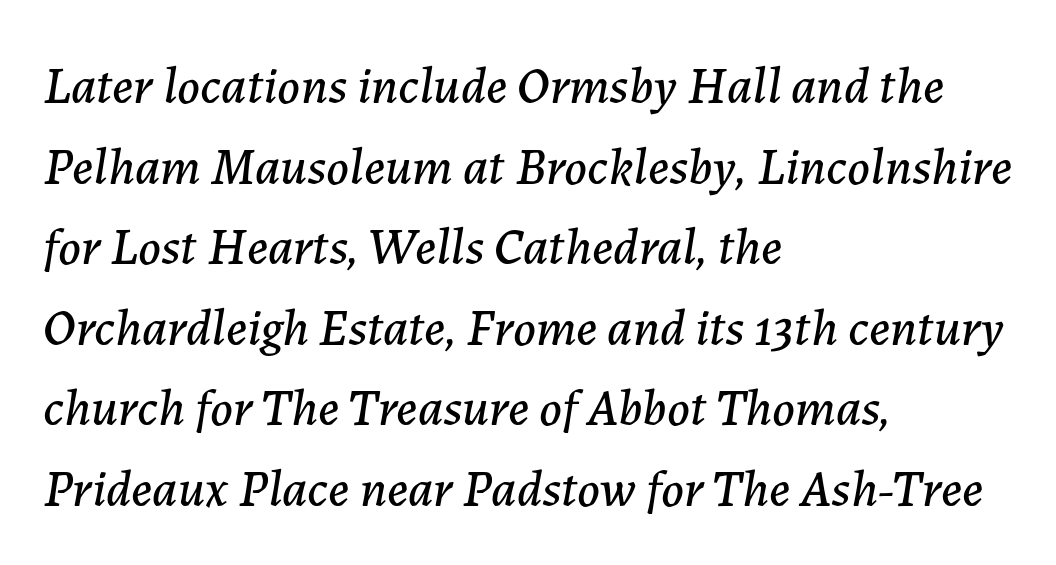
The image shows 52 px text type, italic (leaning right); set left-aligned, normal line spacing (1.55x), normal letter spacing, not underlined; low stroke contrast and a medium x-height.
